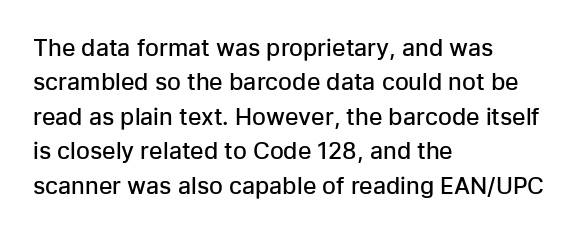
The image shows 23 px text type, upright; set left-aligned, normal line spacing (1.5x), normal letter spacing, not underlined.
